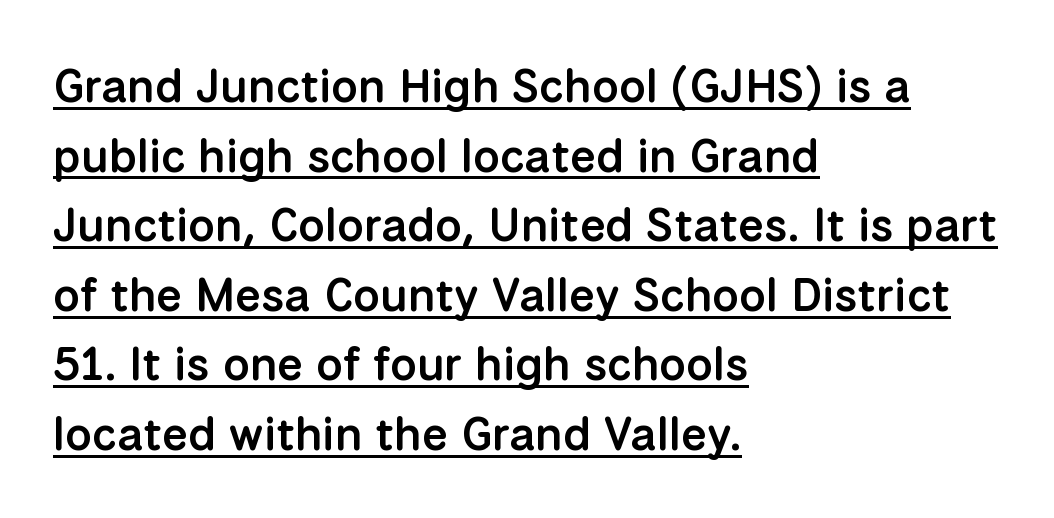
Interline gaps are of average width in this sample. The rendering uses natural spacing where letterforms have individual widths. The horizontal fit of the characters is conventional and even. The font family rendered here belongs to the sans-serif group. The paragraph has a hard left edge and a soft right edge.
